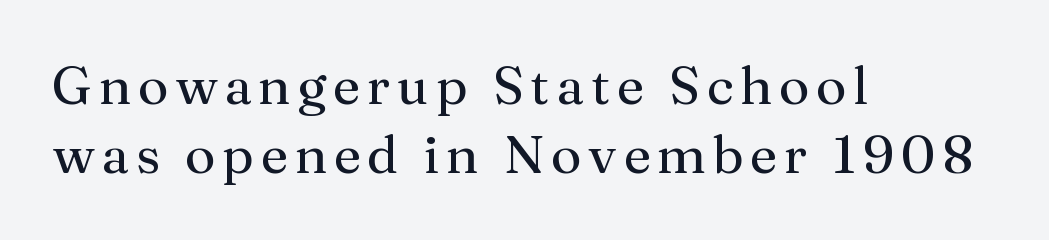
The image shows 53 px regular-weight serif type, upright; set left-aligned, normal line spacing (1.31x), not underlined; medium stroke contrast and a medium x-height.
